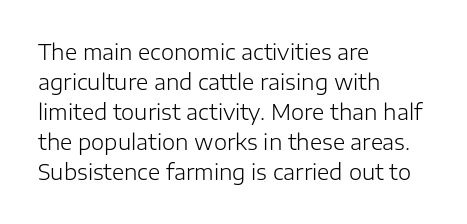
Q: Is the text bold? A: No.
Q: Is the text italic (slanted)? A: No, it is upright.
Q: Is the text underlined? A: No.
Q: How is the paragraph aligned? A: Left-aligned.
Q: Is the spacing between letters normal or unusually wide? A: Normal.
Q: Is the spacing between lines tight, normal or loose? A: Normal.
